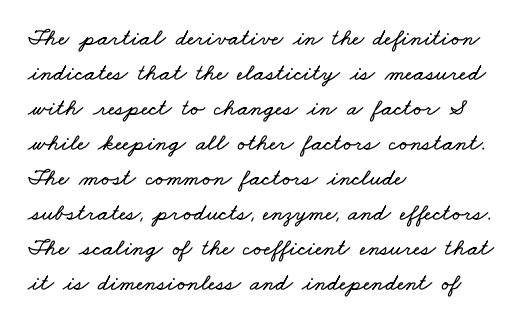
Q: Is the text underlined? A: No.
Q: How is the paragraph aligned? A: Left-aligned.
Q: Is the spacing between letters normal or unusually wide? A: Normal.
Q: Is the spacing between lines tight, normal or loose? A: Normal.
